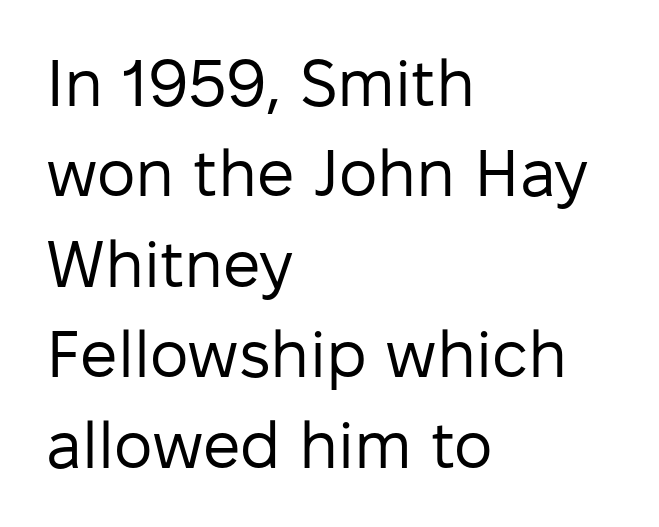
Q: Is the text bold? A: No.
Q: Is the text italic (slanted)? A: No, it is upright.
Q: Is the typeface a serif or a sans-serif typeface? A: Sans-serif.
Q: Is the text underlined? A: No.
Q: How is the paragraph aligned? A: Left-aligned.
Q: Is the spacing between letters normal or unusually wide? A: Normal.
Q: Is the spacing between lines tight, normal or loose? A: Normal.
Q: Width (condensed, normal, or wide)? A: Normal.
Q: Stroke contrast? A: Low.
Q: x-height? A: Medium.
Q: Monospaced? A: No.
